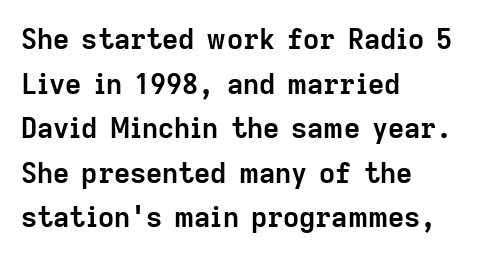
Q: Is the text bold? A: Yes.
Q: Is the text italic (slanted)? A: No, it is upright.
Q: Is the typeface a serif or a sans-serif typeface? A: Sans-serif.
Q: Is the text underlined? A: No.
Q: How is the paragraph aligned? A: Left-aligned.
Q: Is the spacing between letters normal or unusually wide? A: Normal.
Q: Is the spacing between lines tight, normal or loose? A: Normal.
Q: Width (condensed, normal, or wide)? A: Normal.
Q: Stroke contrast? A: Low.
Q: x-height? A: Medium.
Q: Monospaced? A: No.
